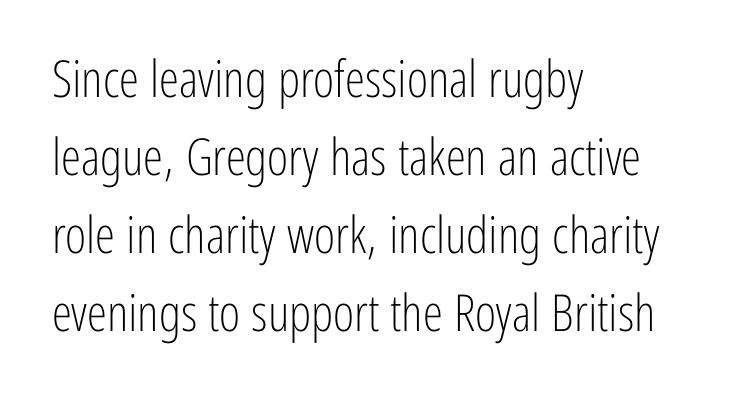
The image shows 51 px light, condensed sans-serif type, upright; set left-aligned, normal line spacing (1.53x), normal letter spacing, not underlined; low stroke contrast and a medium x-height.
